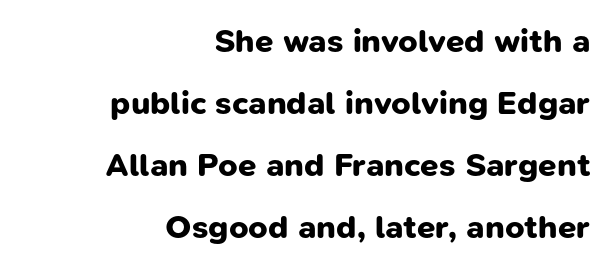
{"serif": "no", "bold": "yes", "weight": "bold", "width": "normal", "stroke_contrast": "low", "x_height": "medium", "monospaced": "no", "underline": "no", "align": "right", "line_spacing_ratio": 1.88, "letter_spacing": "normal", "letter_spacing_em": 0.0, "glyph_px": 33}
